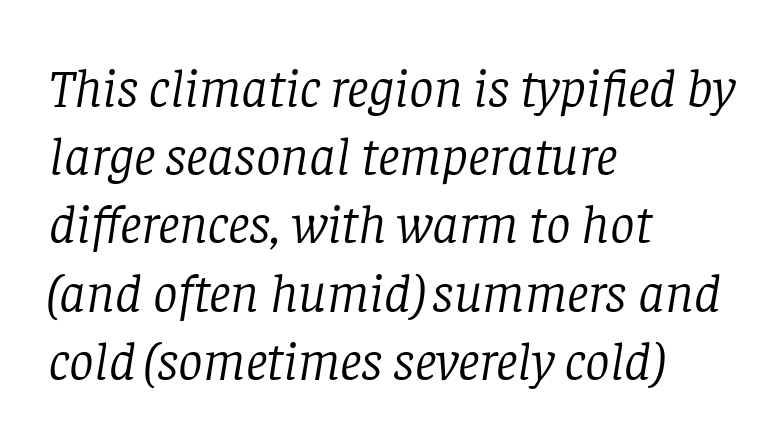
A typesetter would call this proportional, since set widths differ per character. The rendering anchors every line to the left-hand side. The glyphs are unaccompanied by any horizontal stroke below them. Looking at the ascenders, they clearly lean. You could call the tracking neutral — neither tight nor loose. The face looks like a standard text weight, possibly lighter.
